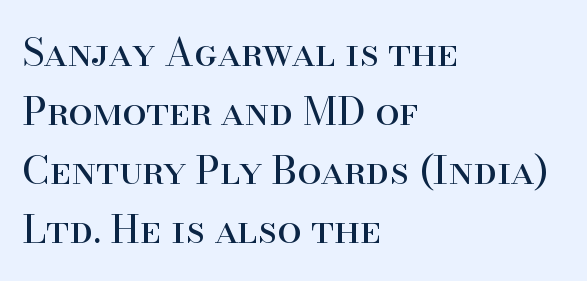
Q: Is the text bold? A: No.
Q: Is the text italic (slanted)? A: No, it is upright.
Q: Is the typeface a serif or a sans-serif typeface? A: Serif.
Q: Is the text underlined? A: No.
Q: How is the paragraph aligned? A: Left-aligned.
Q: Is the spacing between letters normal or unusually wide? A: Normal.
Q: Is the spacing between lines tight, normal or loose? A: Normal.
Q: Width (condensed, normal, or wide)? A: Normal.
Q: Stroke contrast? A: High.
Q: x-height? A: Small.
Q: Monospaced? A: No.
